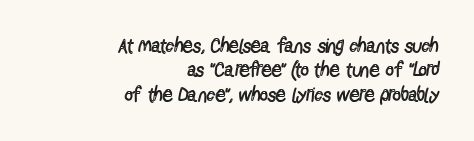
Check the space under the baseline: it is left empty. Reading down the block, your eye finds every line finishing at a fixed right position. Letters have the restrained weight of plain body copy at most. Glyph-to-glyph distance matches everyday printed text.
